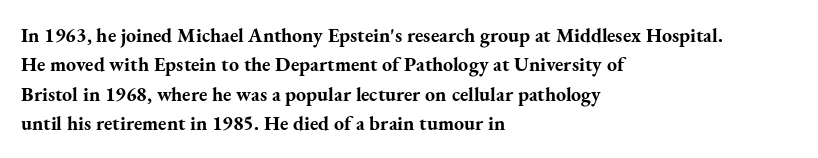
Emphasis by weight is at full strength: bold. The glyphs are unaccompanied by any horizontal stroke below them. Nothing unusual about the tracking: characters are spaced as the font intends. Do the letters lean? They stand straight. Every row of glyphs begins at an identical x-position on the left.
